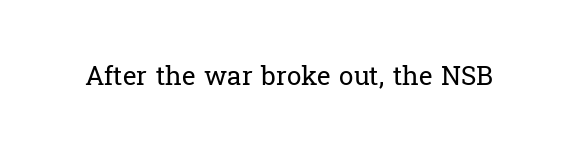
A roman cut, with each character standing at attention. Decoration check: the copy has no underline. The gaps between neighbouring characters are ordinary and unremarkable. Bold? No — there's no thickening of the strokes.
